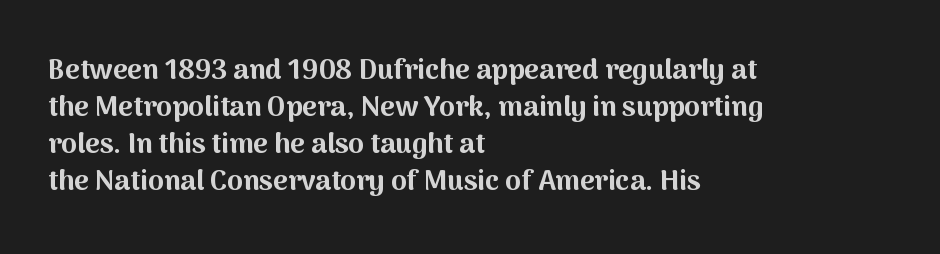
Character widths vary here, with narrow letters taking less room than wide ones. Students, this is bold: see how much ink each stroke carries. A typesetter would call this leading conventional body-copy spacing. Nothing unusual about the tracking: characters are spaced as the font intends. The characters display no serif detailing; their extremities are plain. Ascenders rise straight up at ninety degrees.
